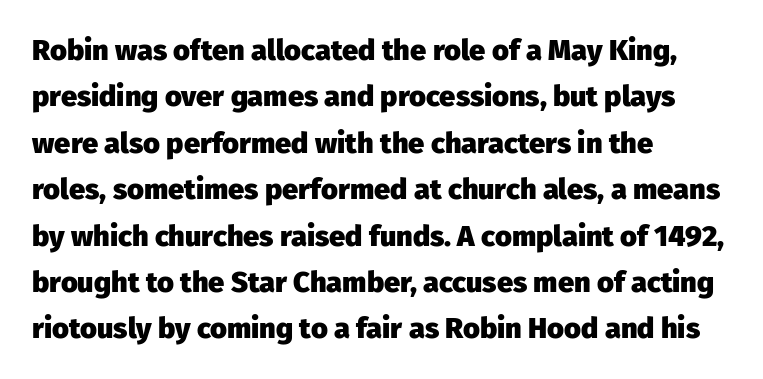
Q: Is the text bold? A: Yes.
Q: Is the text italic (slanted)? A: No, it is upright.
Q: Is the typeface a serif or a sans-serif typeface? A: Sans-serif.
Q: Is the text underlined? A: No.
Q: How is the paragraph aligned? A: Left-aligned.
Q: Is the spacing between letters normal or unusually wide? A: Normal.
Q: Is the spacing between lines tight, normal or loose? A: Normal.
Q: Width (condensed, normal, or wide)? A: Normal.
Q: Stroke contrast? A: Low.
Q: x-height? A: Medium.
Q: Monospaced? A: No.
